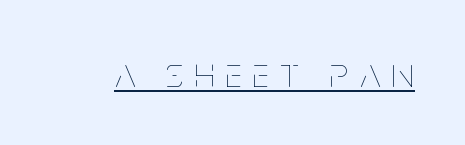
Q: Is the text bold? A: No.
Q: Is the text italic (slanted)? A: No, it is upright.
Q: Is the text underlined? A: Yes.
Q: Is the spacing between letters normal or unusually wide? A: Unusually wide.
Q: Width (condensed, normal, or wide)? A: Condensed.
Q: Stroke contrast? A: Low.
Q: x-height? A: Large.
Q: Monospaced? A: No.
